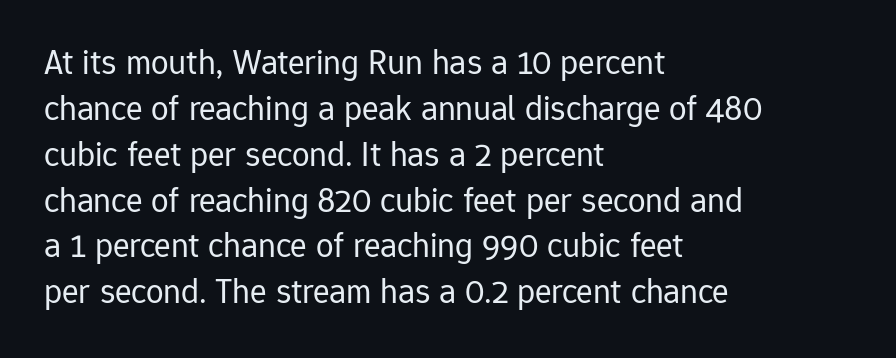
Q: Is the text bold? A: No.
Q: Is the text italic (slanted)? A: No, it is upright.
Q: Is the typeface a serif or a sans-serif typeface? A: Sans-serif.
Q: Is the text underlined? A: No.
Q: How is the paragraph aligned? A: Left-aligned.
Q: Is the spacing between letters normal or unusually wide? A: Normal.
Q: Is the spacing between lines tight, normal or loose? A: Normal.
Q: Width (condensed, normal, or wide)? A: Normal.
Q: Stroke contrast? A: Low.
Q: x-height? A: Medium.
Q: Monospaced? A: No.
